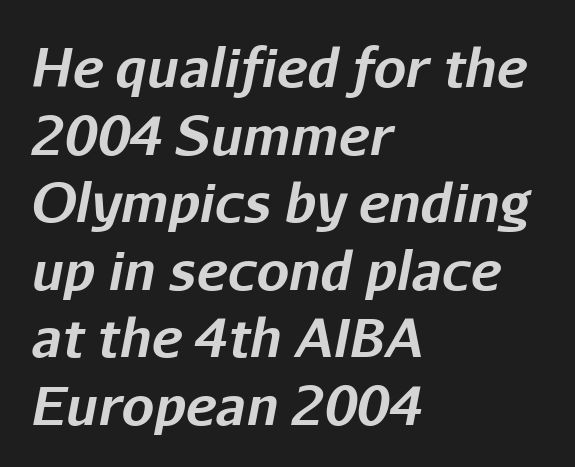
The image shows 52 px bold type, italic (leaning right); set left-aligned, normal line spacing (1.3x), normal letter spacing, not underlined; low stroke contrast and a medium x-height.
